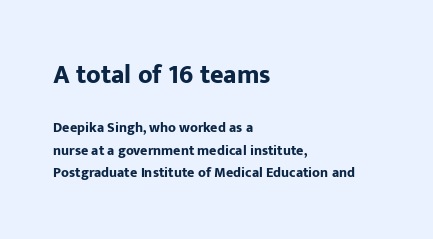
The image shows 26 px bold type, upright; set left-aligned, normal line spacing (1.62x), normal letter spacing, not underlined; the first (top) block is 1.86x larger.
